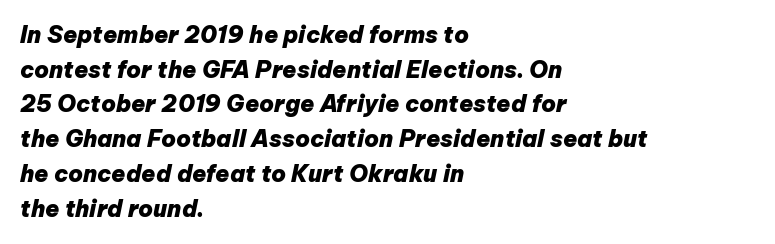
Every character sits at an angle, as italics do. Stroke thickness is high; the sample reads as a true bold. This sample keeps an unexceptional amount of space between lines. The typesetter chose a ragged-right arrangement here.
